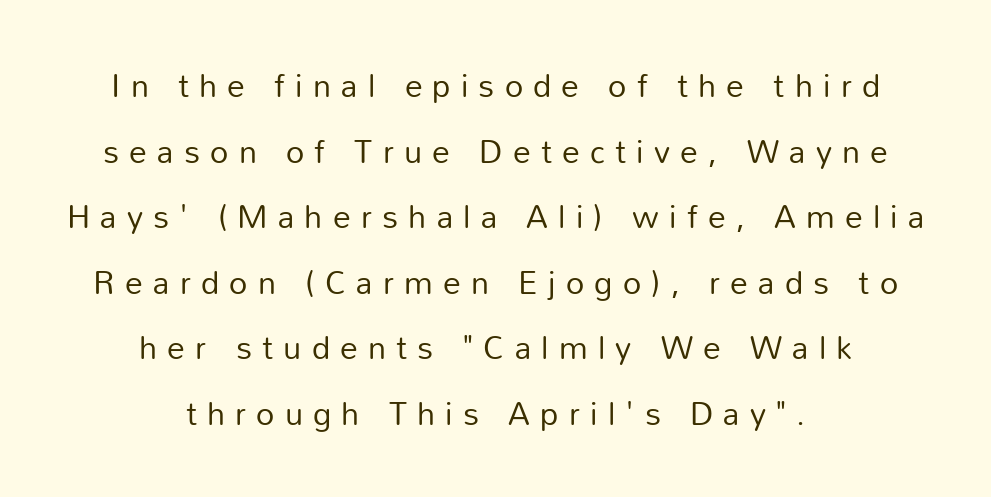
The area under the type is left untouched. Note the varied advance widths — an 'i' is clearly narrower than an 'm'. Stroke mass is kept to a normal reading level or below. Display-style spreading of the glyphs; the letterfit is very open.
